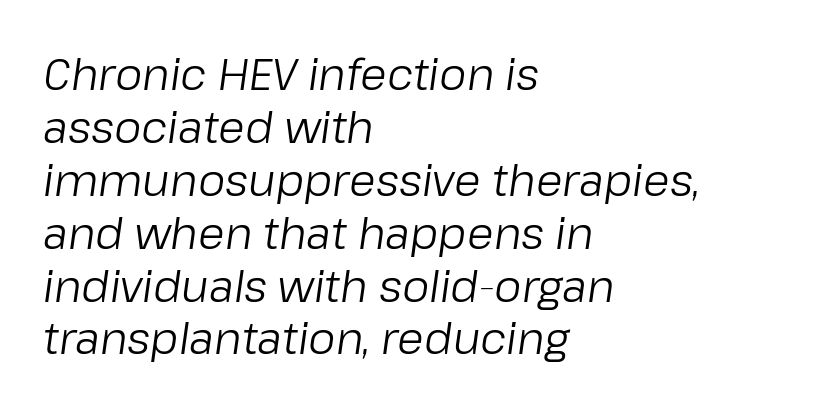
The passage shown is typed in a proportional face where columns would drift. Horizontally, the lines are justified to the leading edge only. Look at the tracking — it's just the regular setting, nothing added. You can tell it's italic because the verticals aren't actually vertical. This reads as an unemphasized weight, regular at the heaviest.
